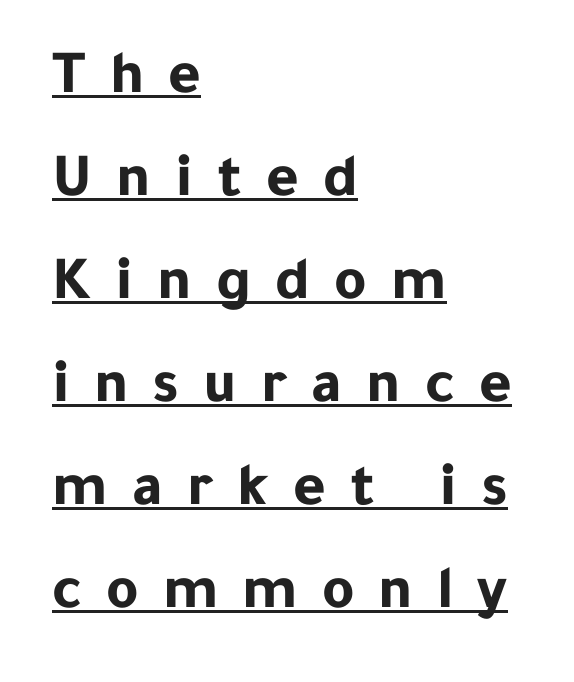
The passage shown has open, widely tracked lettering throughout. I'd describe the lettering as bold — thick and assertive. Rendered with straight, roman letterforms. The passage shown is typed in a proportional face where columns would drift. Looks like someone drew a line under every word here.
